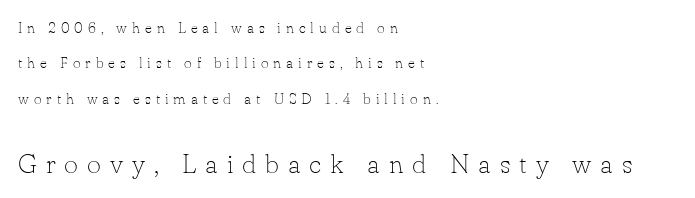
Here the second block reads like a headline and the first like body copy. Tracking value appears strongly positive — letters spread wide. The line-height multiplier appears high, well above default. Plain, unruled lines of type.
